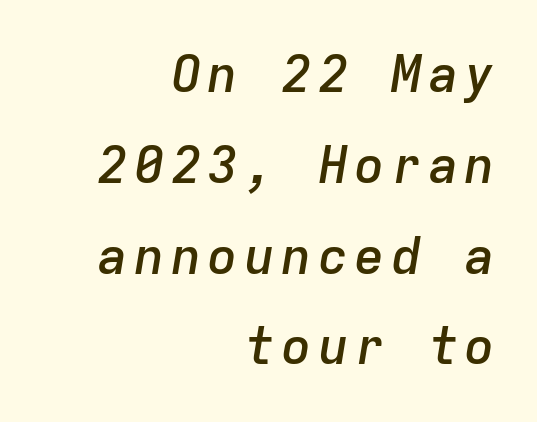
The image shows 51 px semibold type, italic (leaning right), monospaced; set right-aligned, line spacing 1.78x, not underlined; low stroke contrast and a medium x-height.
